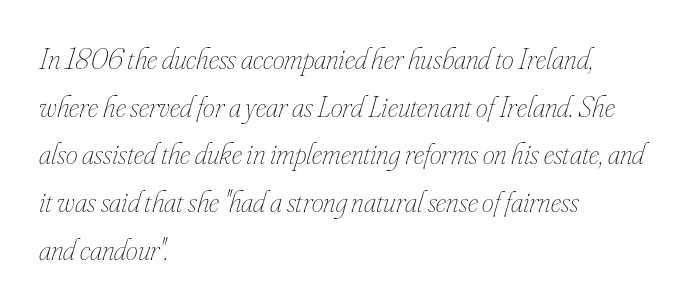
{"italic": "yes", "lean": "right", "slant_degrees": 16, "bold": "no", "weight": "thin", "width": "condensed", "stroke_contrast": "low", "x_height": "small", "monospaced": "no", "underline": "no", "align": "left", "line_spacing": "normal", "line_spacing_ratio": 1.59, "letter_spacing": "normal", "letter_spacing_em": 0.0, "glyph_px": 30}
